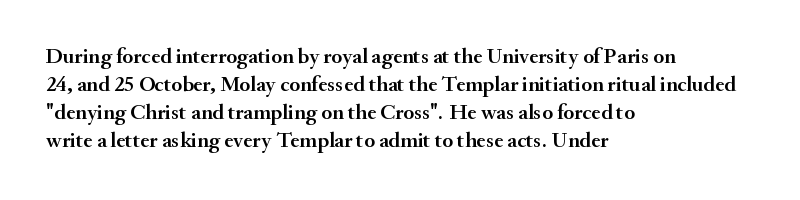
The image shows 22 px text type, upright; set left-aligned, normal line spacing (1.28x), normal letter spacing, not underlined.
